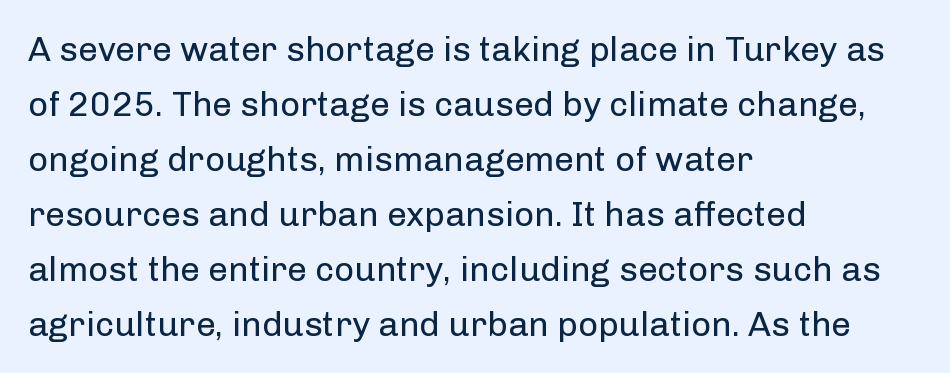
Q: Is the text bold? A: No.
Q: Is the text italic (slanted)? A: No, it is upright.
Q: Is the typeface a serif or a sans-serif typeface? A: Sans-serif.
Q: Is the text underlined? A: No.
Q: How is the paragraph aligned? A: Left-aligned.
Q: Is the spacing between letters normal or unusually wide? A: Normal.
Q: Is the spacing between lines tight, normal or loose? A: Normal.
Q: Width (condensed, normal, or wide)? A: Normal.
Q: Stroke contrast? A: Low.
Q: x-height? A: Medium.
Q: Monospaced? A: No.
